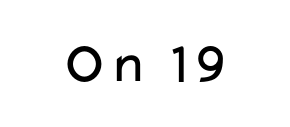
This rendering leaves character spacing at its baseline value. The rendering uses natural spacing where letterforms have individual widths. Regarding serifs, this sample does without them. Unmarked baselines from the first word to the last. Nothing heavy about these letters — not bold at all. The lettering holds an erect, upright posture throughout.
